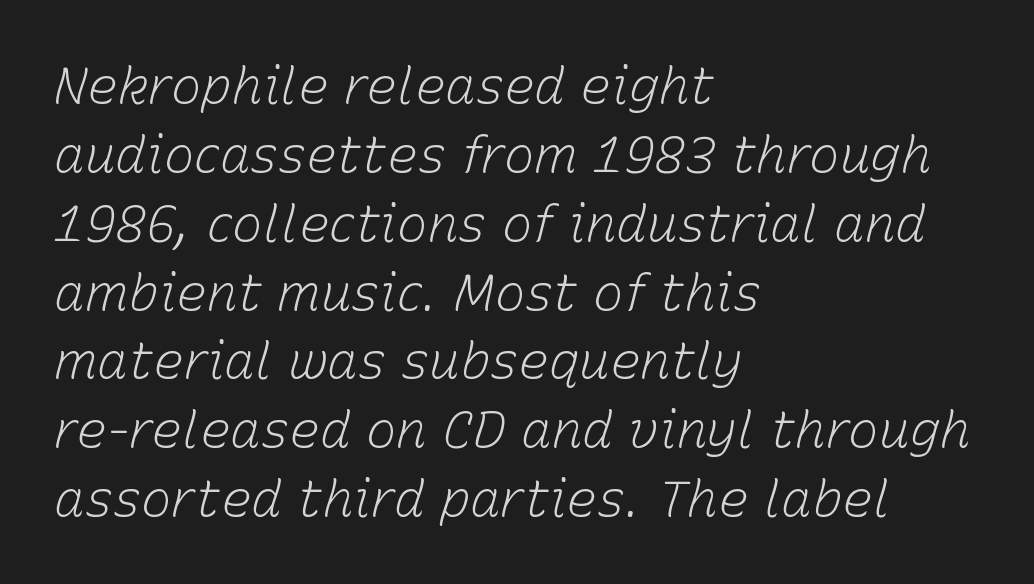
{"italic": "yes", "lean": "right", "slant_degrees": 15, "bold": "no", "weight": "light", "width": "normal", "stroke_contrast": "low", "x_height": "medium", "monospaced": "no", "underline": "no", "align": "left", "line_spacing": "normal", "line_spacing_ratio": 1.35, "letter_spacing": "normal", "letter_spacing_em": 0.0, "glyph_px": 51}
